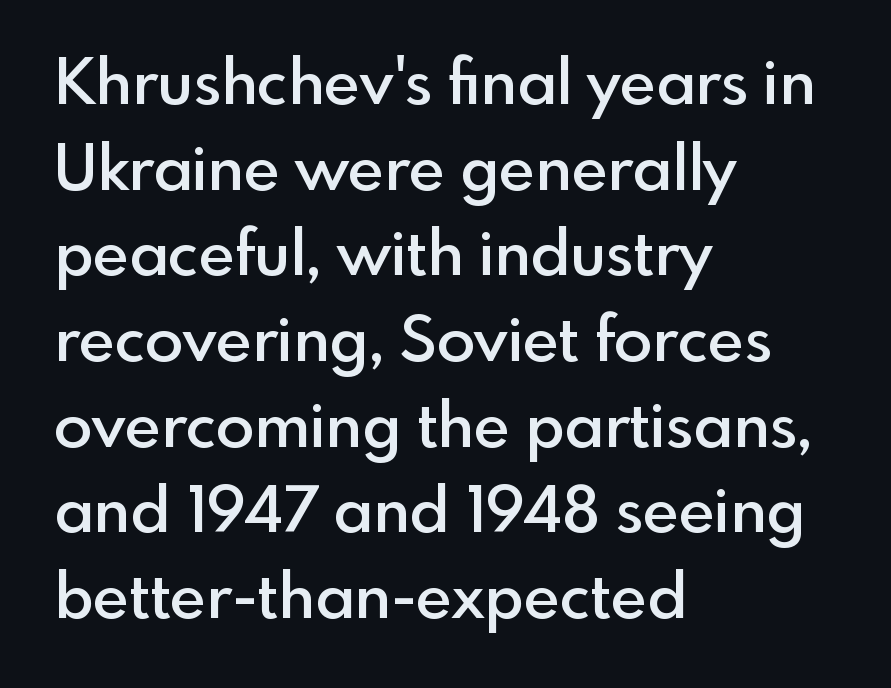
The image shows 63 px semibold sans-serif type, upright; set left-aligned, normal line spacing (1.36x), normal letter spacing, not underlined; a small x-height.
